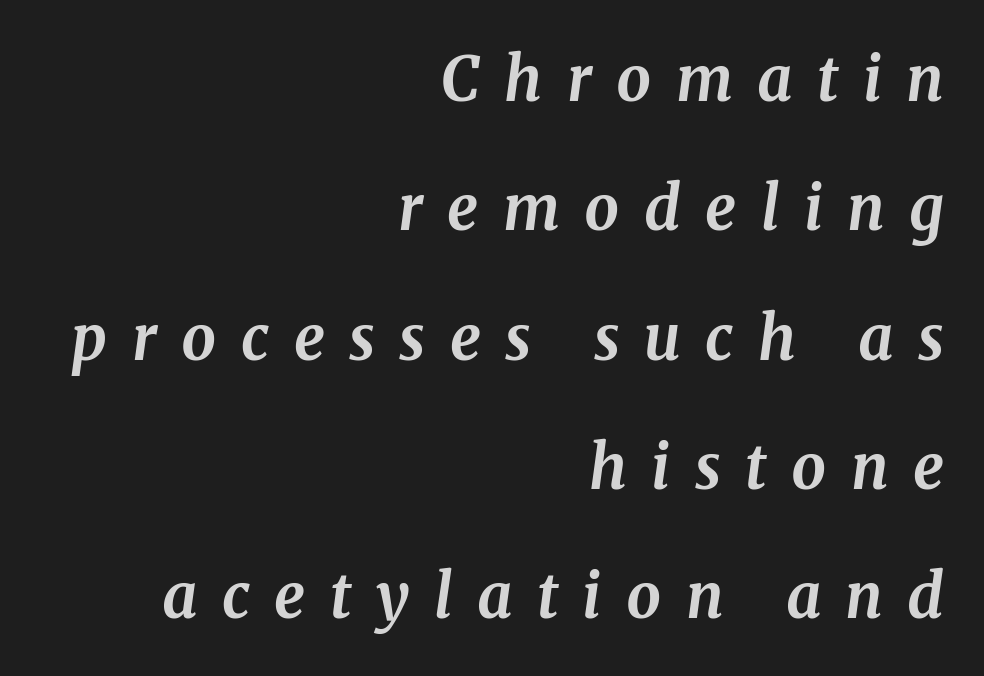
Q: Is the text bold? A: Yes.
Q: Is the text italic (slanted)? A: Yes, it leans right by about 8 degrees.
Q: Is the typeface a serif or a sans-serif typeface? A: Serif.
Q: Is the text underlined? A: No.
Q: How is the paragraph aligned? A: Right-aligned.
Q: Is the spacing between letters normal or unusually wide? A: Unusually wide.
Q: Is the spacing between lines tight, normal or loose? A: Loose.
Q: Width (condensed, normal, or wide)? A: Normal.
Q: Stroke contrast? A: Medium.
Q: x-height? A: Medium.
Q: Monospaced? A: No.
